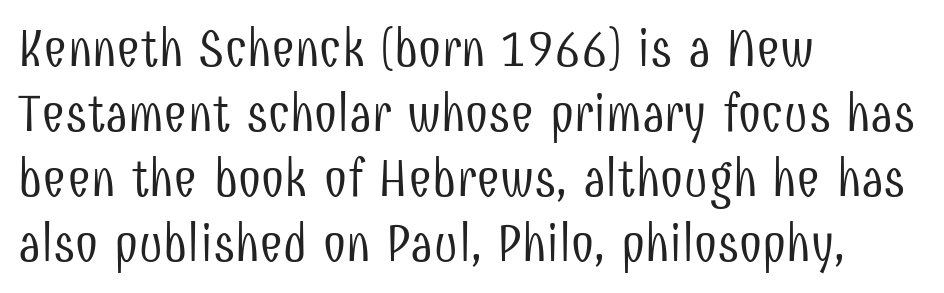
{"serif": "no", "italic": "no", "bold": "no", "weight": "light", "width": "condensed", "stroke_contrast": "low", "x_height": "medium", "monospaced": "no", "underline": "no", "align": "left", "line_spacing": "normal", "line_spacing_ratio": 1.25, "letter_spacing": "normal", "letter_spacing_em": 0.0, "glyph_px": 52}
